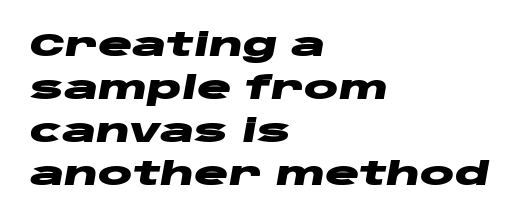
Q: Is the text bold? A: Yes.
Q: Is the text italic (slanted)? A: Yes, it leans right by about 10 degrees.
Q: Is the text underlined? A: No.
Q: How is the paragraph aligned? A: Left-aligned.
Q: Is the spacing between letters normal or unusually wide? A: Normal.
Q: Is the spacing between lines tight, normal or loose? A: Normal.
Q: Width (condensed, normal, or wide)? A: Wide.
Q: Stroke contrast? A: Low.
Q: x-height? A: Large.
Q: Monospaced? A: No.
